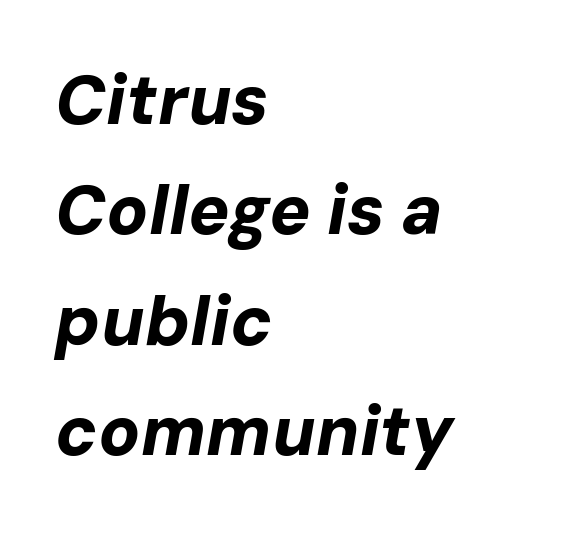
Q: Is the text bold? A: Yes.
Q: Is the text italic (slanted)? A: Yes, it leans right by about 10 degrees.
Q: Is the text underlined? A: No.
Q: How is the paragraph aligned? A: Left-aligned.
Q: Is the spacing between letters normal or unusually wide? A: Normal.
Q: Is the spacing between lines tight, normal or loose? A: Normal.
Q: Width (condensed, normal, or wide)? A: Normal.
Q: Stroke contrast? A: Low.
Q: x-height? A: Medium.
Q: Monospaced? A: No.
